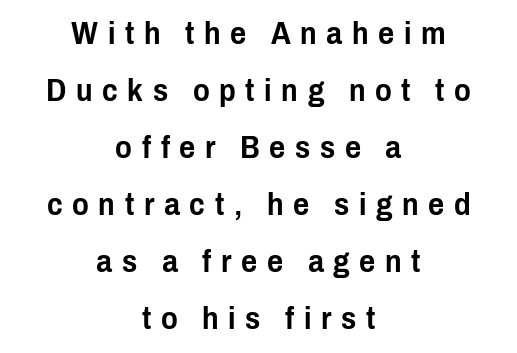
The image shows 31 px condensed sans-serif type, upright; set centered, line spacing 1.84x, unusually wide letter spacing (+0.31 em), not underlined; low stroke contrast and a medium x-height.
